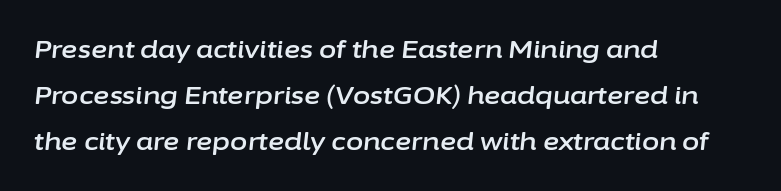
{"italic": "yes", "lean": "right", "slant_degrees": 6, "underline": "no", "align": "left", "line_spacing_ratio": 1.84, "letter_spacing": "normal", "letter_spacing_em": 0.0, "glyph_px": 25}
